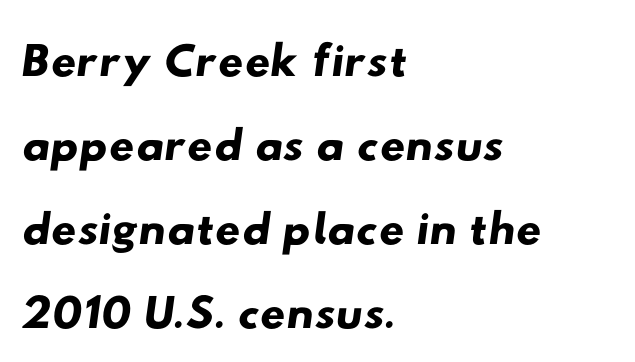
{"serif": "no", "width": "wide", "stroke_contrast": "low", "x_height": "small", "monospaced": "no", "underline": "no", "align": "left", "line_spacing_ratio": 1.2, "letter_spacing": "normal", "letter_spacing_em": 0.0, "glyph_px": 70}
